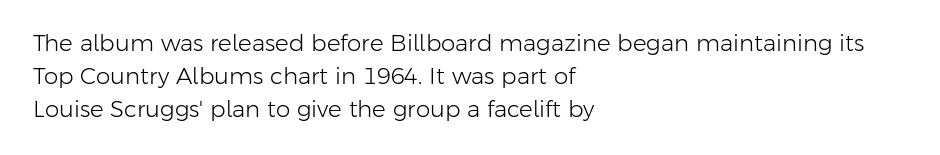
The image shows 23 px text type, upright; set left-aligned, normal line spacing (1.43x), normal letter spacing, not underlined.
